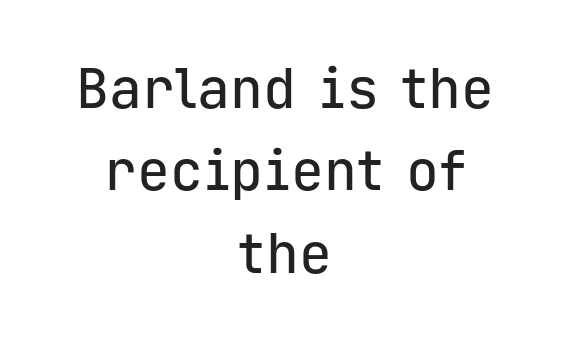
Horizontal alignment here is central, giving a formal, balanced look. The string is rendered with underlining switched off. Caption: standard tracking, unaltered. These lines sit exactly where default settings would place them. The font family rendered here belongs to the sans-serif group.
